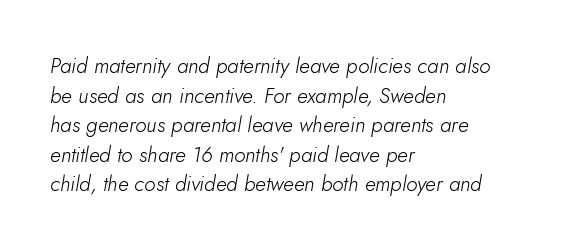
The image shows 21 px text type, italic (leaning right); set left-aligned, normal line spacing (1.41x), normal letter spacing, not underlined.
